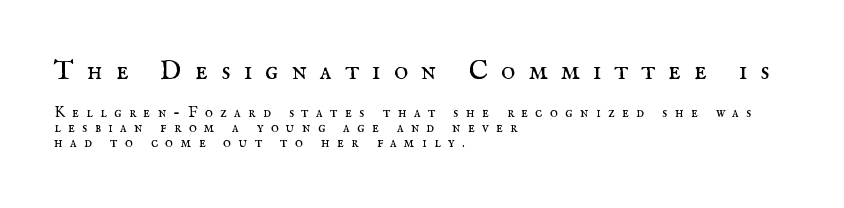
Substantial extra tracking has been applied to these lines. No chunkiness to these letters — they're not bold. Line beginnings align vertically; line endings do not. The rendering uses a small line-height, squeezing the rows. Block one is the big one; block two sits smaller underneath.
